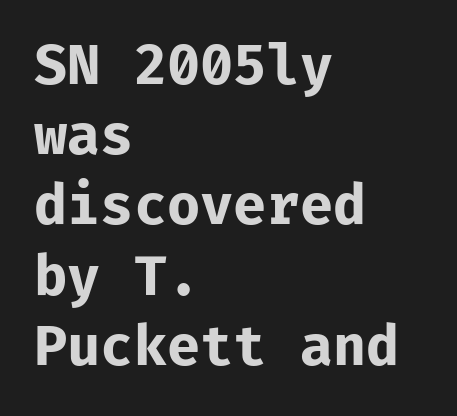
{"serif": "no", "italic": "no", "bold": "yes", "weight": "bold", "width": "normal", "stroke_contrast": "low", "x_height": "medium", "monospaced": "yes", "underline": "no", "align": "left", "line_spacing": "normal", "line_spacing_ratio": 1.3, "letter_spacing": "normal", "letter_spacing_em": 0.0, "glyph_px": 54}
